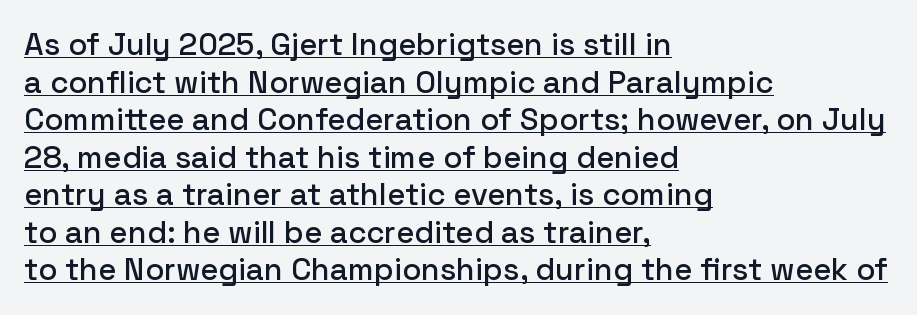
{"serif": "no", "italic": "no", "width": "normal", "stroke_contrast": "low", "x_height": "medium", "monospaced": "no", "underline": "yes", "align": "left", "line_spacing_ratio": 1.21, "letter_spacing": "normal", "letter_spacing_em": 0.0, "glyph_px": 31}
